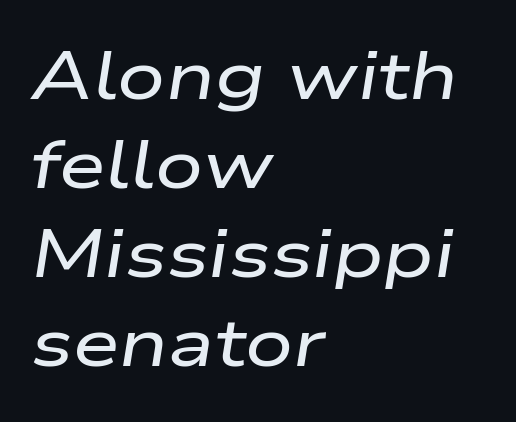
Q: Is the text italic (slanted)? A: Yes, it leans right by about 9 degrees.
Q: Is the text underlined? A: No.
Q: How is the paragraph aligned? A: Left-aligned.
Q: Is the spacing between letters normal or unusually wide? A: Normal.
Q: Is the spacing between lines tight, normal or loose? A: Normal.
Q: Width (condensed, normal, or wide)? A: Wide.
Q: Stroke contrast? A: Low.
Q: x-height? A: Medium.
Q: Monospaced? A: No.
